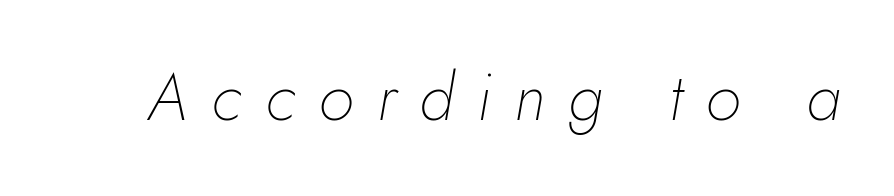
The image shows 65 px thin type, italic (leaning right); set unusually wide letter spacing (+0.36 em), not underlined; low stroke contrast and a small x-height.
